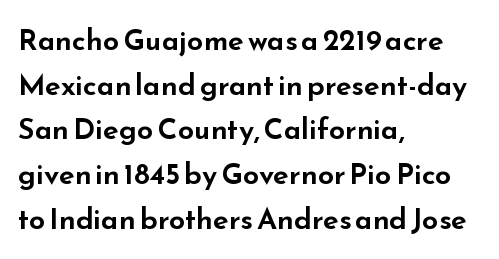
The image shows 29 px wide sans-serif type, upright; set left-aligned, normal line spacing (1.54x), normal letter spacing, not underlined; low stroke contrast and a small x-height.
